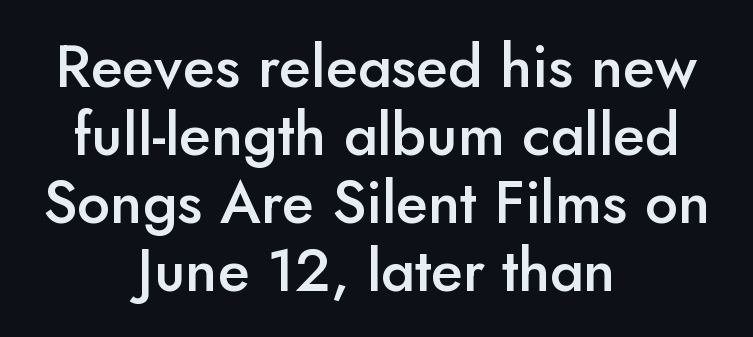
The image shows 59 px semibold sans-serif type, upright; set centered, tight line spacing (1.15x), normal letter spacing, not underlined; low stroke contrast and a small x-height.
